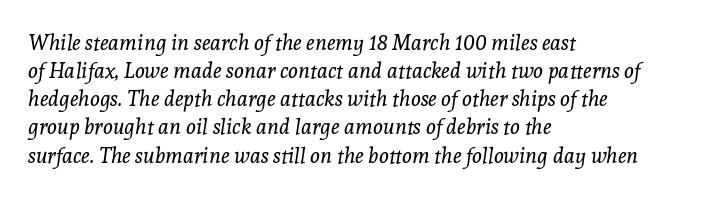
Q: Is the text bold? A: No.
Q: Is the text italic (slanted)? A: Yes, it leans right by about 8 degrees.
Q: Is the text underlined? A: No.
Q: How is the paragraph aligned? A: Left-aligned.
Q: Is the spacing between letters normal or unusually wide? A: Normal.
Q: Is the spacing between lines tight, normal or loose? A: Normal.
